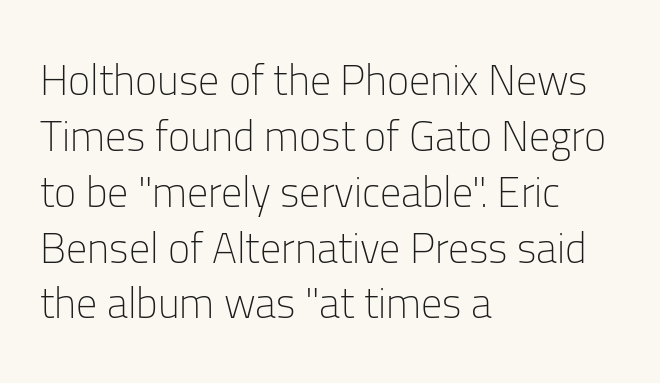
Q: Is the text bold? A: No.
Q: Is the text italic (slanted)? A: No, it is upright.
Q: Is the typeface a serif or a sans-serif typeface? A: Sans-serif.
Q: Is the text underlined? A: No.
Q: How is the paragraph aligned? A: Left-aligned.
Q: Is the spacing between letters normal or unusually wide? A: Normal.
Q: Is the spacing between lines tight, normal or loose? A: Normal.
Q: Width (condensed, normal, or wide)? A: Normal.
Q: Stroke contrast? A: Low.
Q: x-height? A: Medium.
Q: Monospaced? A: No.
